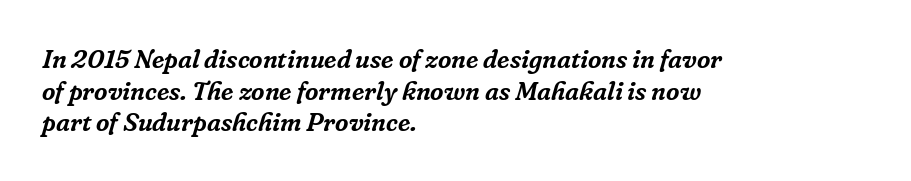
Only glyphs here, with clear space below each row. The rendering anchors every line to the left-hand side. Looking at the ascenders, they clearly lean. Honestly, the letter spacing is just normal — you wouldn't notice it.
